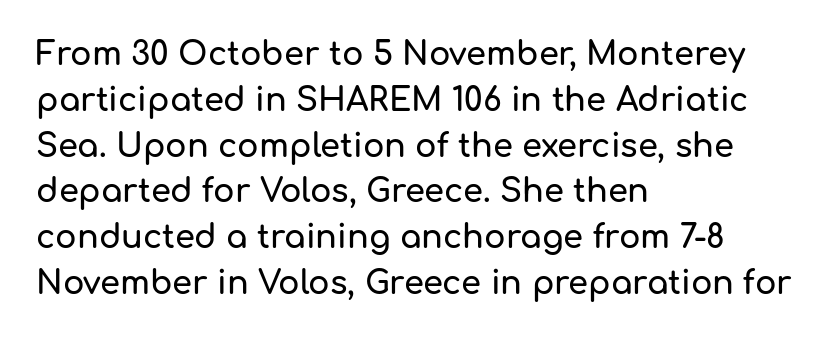
The image shows 32 px sans-serif type, upright; set left-aligned, normal line spacing (1.43x), normal letter spacing, not underlined; low stroke contrast and a medium x-height.
